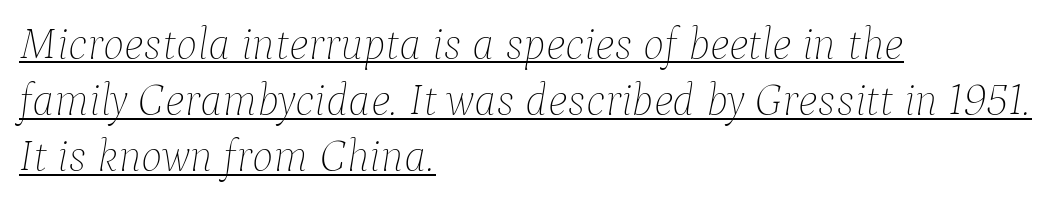
The rendering uses natural spacing where letterforms have individual widths. This is oblique type, the kind used for emphasis or titles. Notice how descenders clear the ascenders below comfortably — that's standard leading. The letterforms sit shoulder to shoulder at normal distance. Like a heading marked for emphasis, these lines bear an underscore.
